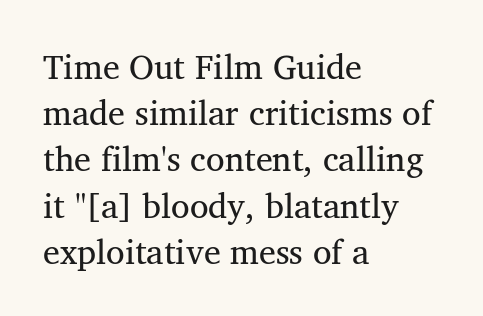
The image shows 34 px regular-weight serif type, upright; set left-aligned, normal line spacing (1.36x), normal letter spacing, not underlined; medium stroke contrast and a medium x-height.
